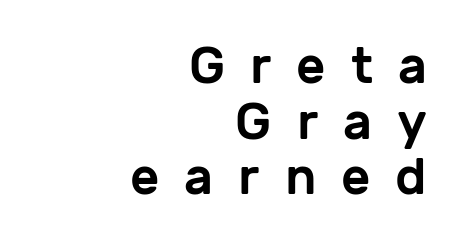
Q: Is the text italic (slanted)? A: No, it is upright.
Q: Is the typeface a serif or a sans-serif typeface? A: Sans-serif.
Q: Is the text underlined? A: No.
Q: How is the paragraph aligned? A: Right-aligned.
Q: Is the spacing between letters normal or unusually wide? A: Unusually wide.
Q: Is the spacing between lines tight, normal or loose? A: Tight.
Q: Width (condensed, normal, or wide)? A: Normal.
Q: Stroke contrast? A: Low.
Q: x-height? A: Medium.
Q: Monospaced? A: No.
